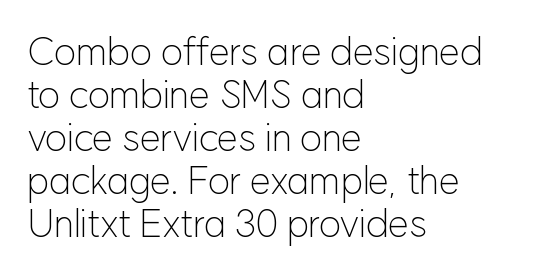
Bare-footed words on every line. What stands out about the letter spacing? Nothing — it is the standard amount. Very little white space separates one row of letters from the next. Where is the straight margin? On the left. Italic: no, the glyphs are upright roman.
